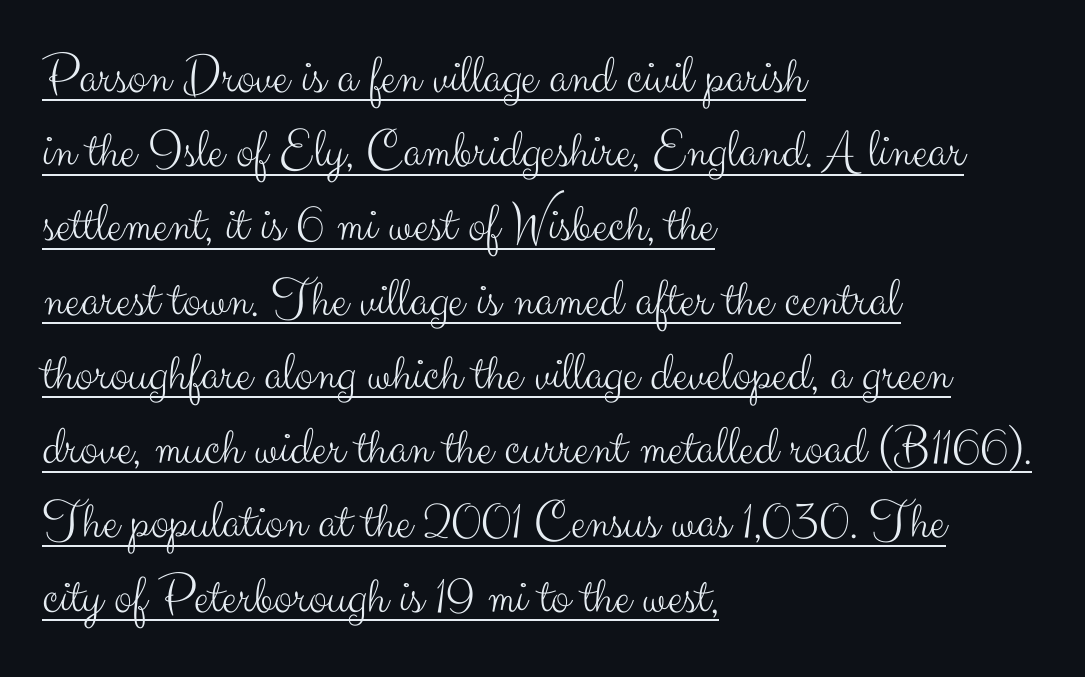
Q: Is the text bold? A: No.
Q: Is the text italic (slanted)? A: Yes.
Q: Is the typeface a serif or a sans-serif typeface? A: Sans-serif.
Q: Is the text underlined? A: Yes.
Q: How is the paragraph aligned? A: Left-aligned.
Q: Is the spacing between letters normal or unusually wide? A: Normal.
Q: Is the spacing between lines tight, normal or loose? A: Normal.
Q: Width (condensed, normal, or wide)? A: Normal.
Q: Stroke contrast? A: Medium.
Q: x-height? A: Small.
Q: Monospaced? A: No.
